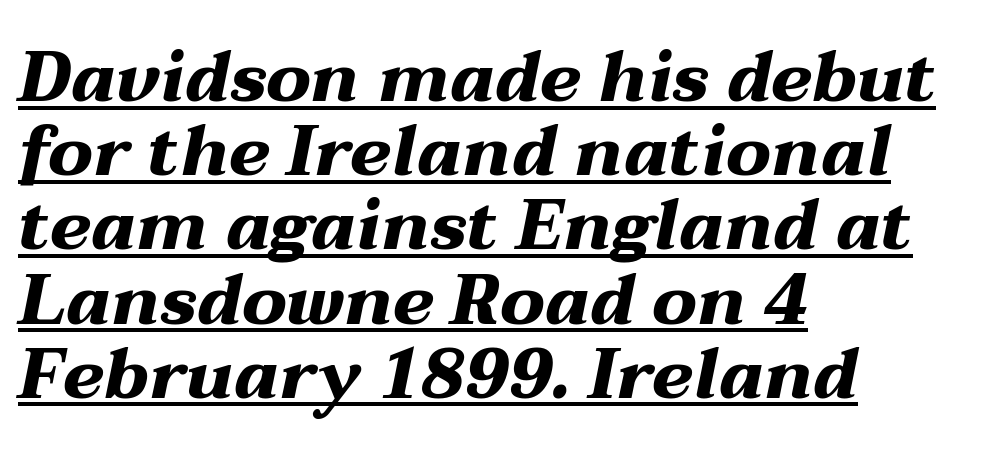
{"italic": "yes", "lean": "right", "slant_degrees": 12, "bold": "yes", "weight": "heavy", "width": "wide", "stroke_contrast": "medium", "x_height": "medium", "monospaced": "no", "underline": "yes", "align": "left", "line_spacing": "tight", "line_spacing_ratio": 1.06, "letter_spacing": "normal", "letter_spacing_em": 0.0, "glyph_px": 70}
